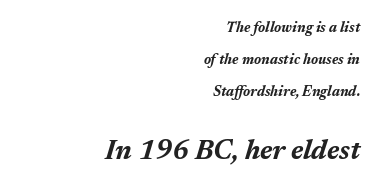
Q: Is the text bold? A: Yes.
Q: Is the text italic (slanted)? A: Yes, it leans right by about 17 degrees.
Q: Is the text underlined? A: No.
Q: How is the paragraph aligned? A: Right-aligned.
Q: Is the spacing between letters normal or unusually wide? A: Normal.
Q: Is the spacing between lines tight, normal or loose? A: Loose.
Q: Which block of text is set in a larger size, the first (top) or the second (bottom)? A: The second (bottom) one.
